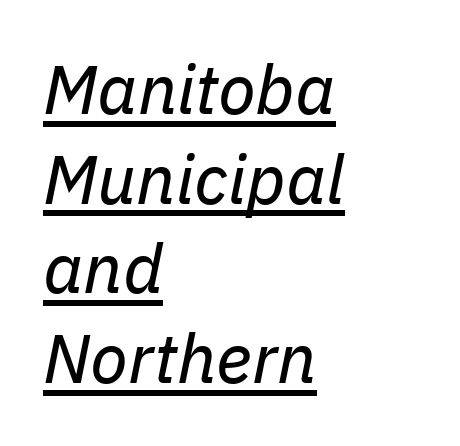
The image shows 69 px regular-weight type, italic (leaning right); set left-aligned, normal line spacing (1.3x), normal letter spacing, underlined; low stroke contrast and a medium x-height.
